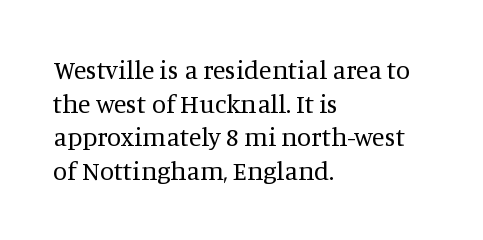
Interline gaps are of average width in this sample. In terms of posture, this sample is upright. Teacher's note: observe the even left margin — that is flush-left alignment. The cut favours lightness, reaching ordinary text weight at its darkest.
